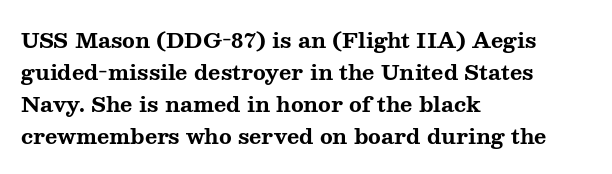
{"italic": "no", "bold": "yes", "underline": "no", "align": "left", "line_spacing": "normal", "line_spacing_ratio": 1.52, "letter_spacing": "normal", "letter_spacing_em": 0.0, "glyph_px": 21}
